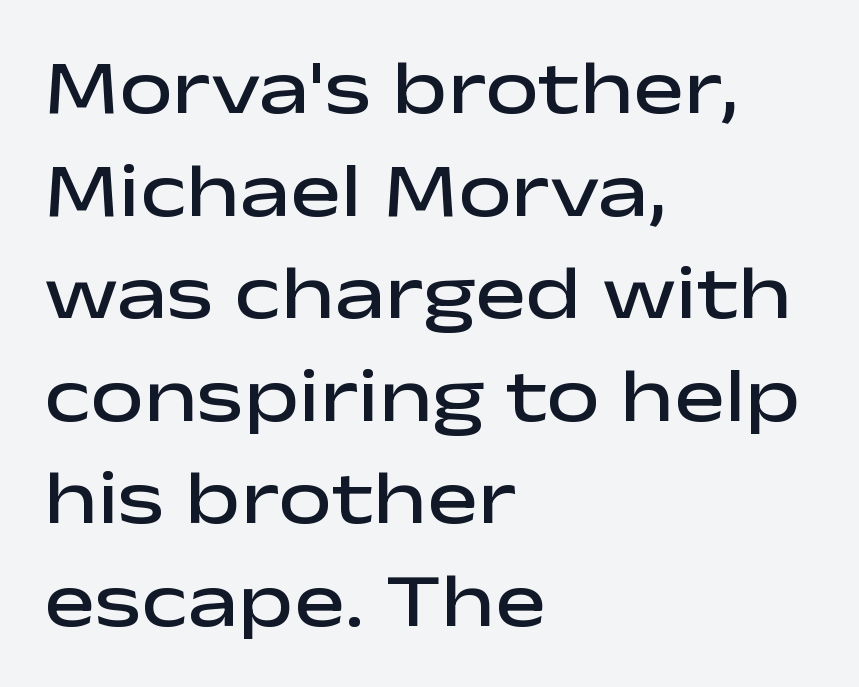
This sample keeps an unexceptional amount of space between lines. Proportional: the letters do not fall into vertical columns. Descenders are the only things crossing below the line. You can tell it's not italic because the verticals are truly vertical. Notice the strokes are somewhat thickened but not fully heavy: this is a semibold.
